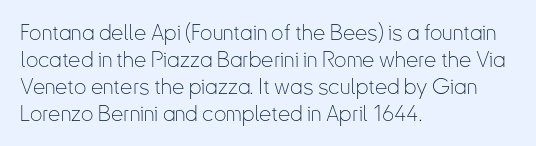
{"italic": "no", "bold": "no", "underline": "no", "align": "left", "line_spacing_ratio": 1.22, "letter_spacing": "normal", "letter_spacing_em": 0.0, "glyph_px": 22}
